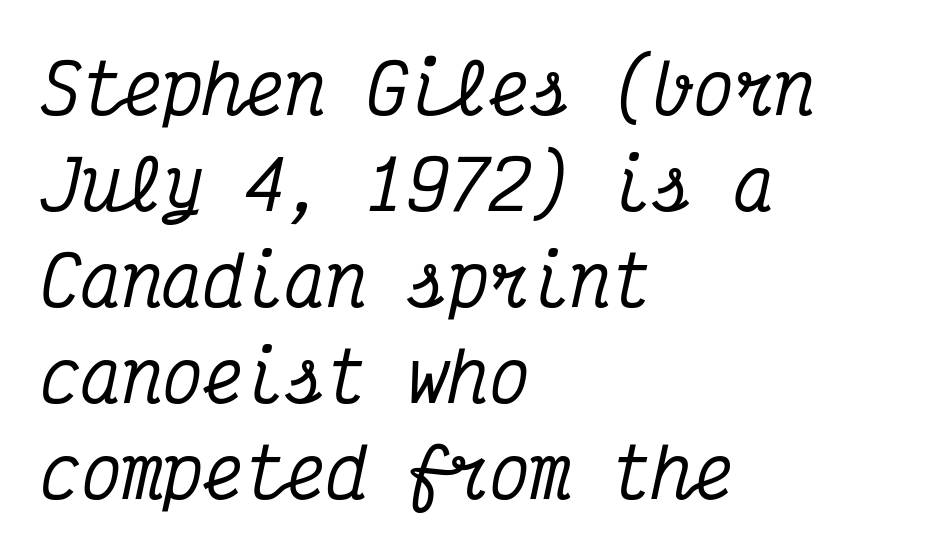
{"serif": "yes", "italic": "yes", "lean": "right", "slant_degrees": 12, "width": "condensed", "stroke_contrast": "medium", "x_height": "medium", "monospaced": "yes", "underline": "no", "align": "left", "line_spacing": "normal", "line_spacing_ratio": 1.41, "letter_spacing": "normal", "letter_spacing_em": 0.0, "glyph_px": 68}
